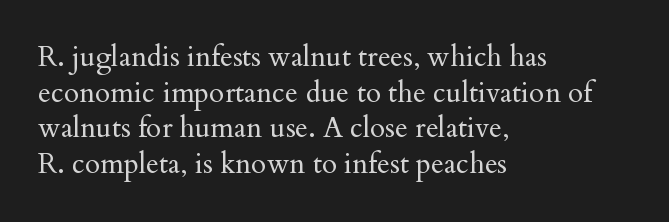
Are there feet on the stems? There are — it's a serif. The strokes carry an ordinary text weight at most. This sample has the flowing, uneven cadence of proportional lettering. Students, note that the glyphs here touch the page at normal intervals.
